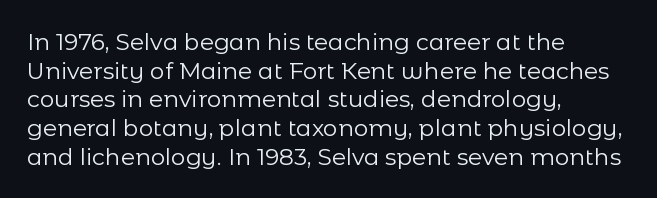
Q: Is the text bold? A: No.
Q: Is the text italic (slanted)? A: No, it is upright.
Q: Is the text underlined? A: No.
Q: How is the paragraph aligned? A: Left-aligned.
Q: Is the spacing between letters normal or unusually wide? A: Normal.
Q: Is the spacing between lines tight, normal or loose? A: Normal.
